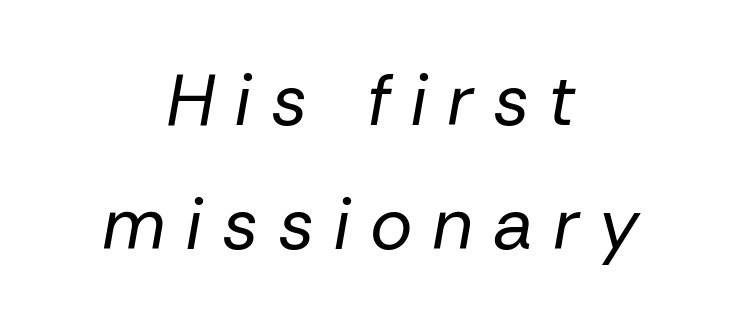
{"italic": "yes", "lean": "right", "slant_degrees": 10, "bold": "no", "weight": "regular", "width": "normal", "stroke_contrast": "low", "x_height": "medium", "monospaced": "no", "underline": "no", "align": "center", "line_spacing_ratio": 1.72, "letter_spacing": "wide", "letter_spacing_em": 0.27, "glyph_px": 72}
